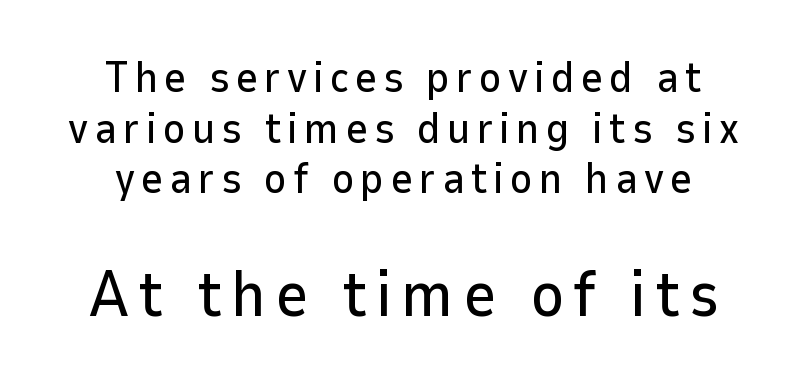
{"serif": "no", "italic": "no", "width": "normal", "stroke_contrast": "low", "x_height": "medium", "monospaced": "no", "underline": "no", "align": "center", "line_spacing_ratio": 1.18, "larger_block": "second", "size_ratio": 1.49, "glyph_px": 64}
